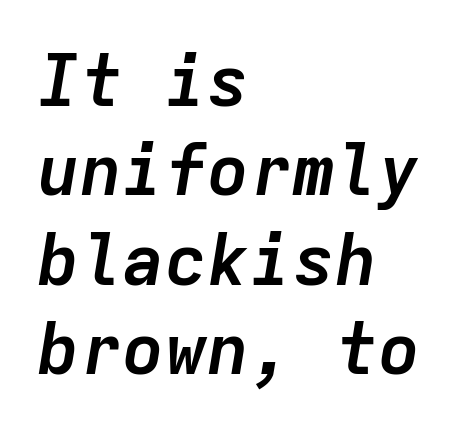
Q: Is the text bold? A: Yes.
Q: Is the text italic (slanted)? A: Yes, it leans right by about 9 degrees.
Q: Is the text underlined? A: No.
Q: How is the paragraph aligned? A: Left-aligned.
Q: Is the spacing between letters normal or unusually wide? A: Normal.
Q: Is the spacing between lines tight, normal or loose? A: Normal.
Q: Width (condensed, normal, or wide)? A: Normal.
Q: Stroke contrast? A: Low.
Q: x-height? A: Medium.
Q: Monospaced? A: Yes.
